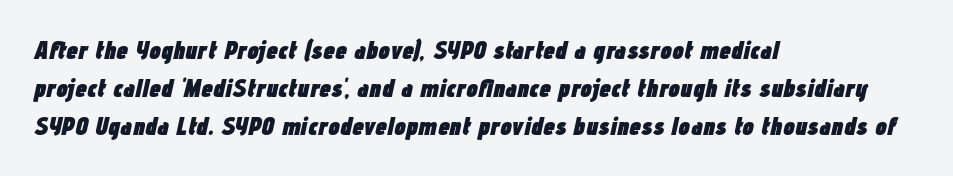
Words float on clear page, feet unadorned. If you drew a ruler down the left edge, every line would touch it. The tracking reads as untouched default to a designer's eye. Leading matches the norm, producing a regular column. The rendering uses a bold face; every stroke is thick and dark. The axis of the letterforms is tilted away from vertical.
